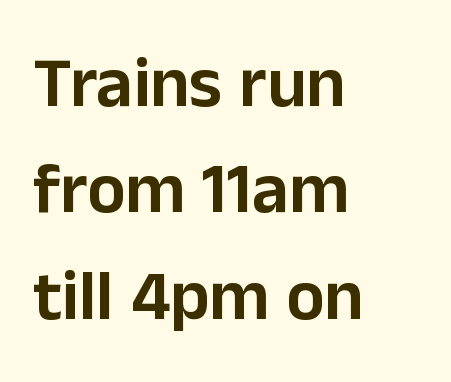
The image shows 71 px sans-serif type, upright; set left-aligned, normal line spacing (1.5x), normal letter spacing, not underlined; low stroke contrast and a medium x-height.
